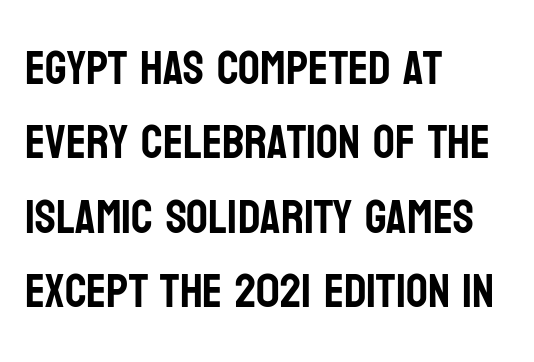
The image shows 48 px condensed sans-serif type, upright; set left-aligned, normal line spacing (1.55x), normal letter spacing, not underlined; low stroke contrast and a large x-height.
